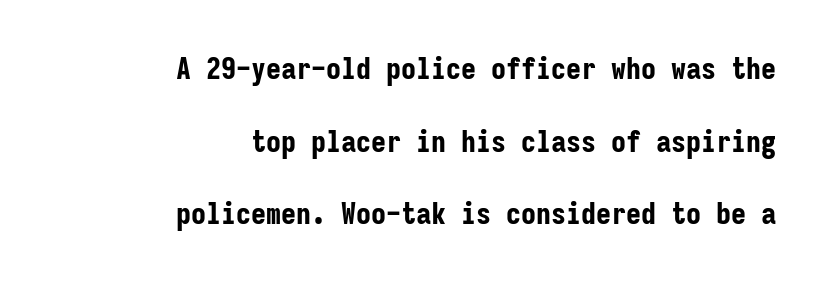
Q: Is the text bold? A: Yes.
Q: Is the text italic (slanted)? A: No, it is upright.
Q: Is the typeface a serif or a sans-serif typeface? A: Sans-serif.
Q: Is the text underlined? A: No.
Q: How is the paragraph aligned? A: Right-aligned.
Q: Is the spacing between letters normal or unusually wide? A: Normal.
Q: Is the spacing between lines tight, normal or loose? A: Loose.
Q: Width (condensed, normal, or wide)? A: Condensed.
Q: Stroke contrast? A: Low.
Q: x-height? A: Medium.
Q: Monospaced? A: Yes.
